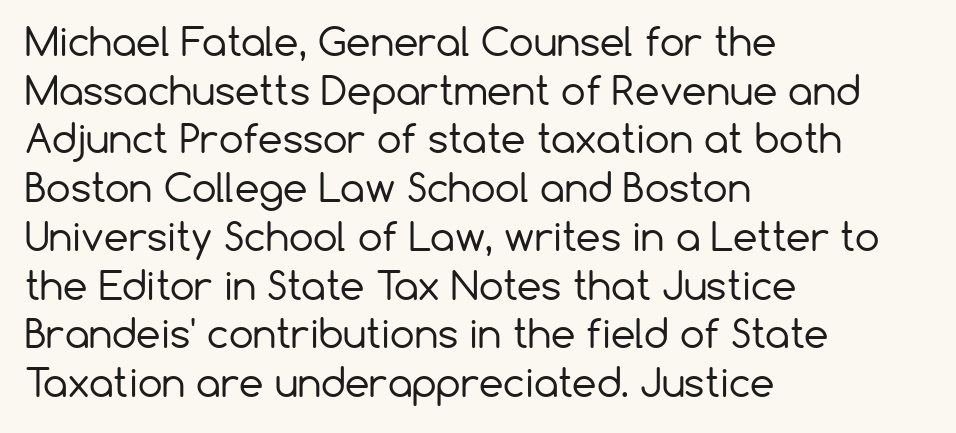
The image shows 39 px regular-weight sans-serif type, upright; set left-aligned, normal line spacing (1.25x), normal letter spacing, not underlined; low stroke contrast and a medium x-height.
